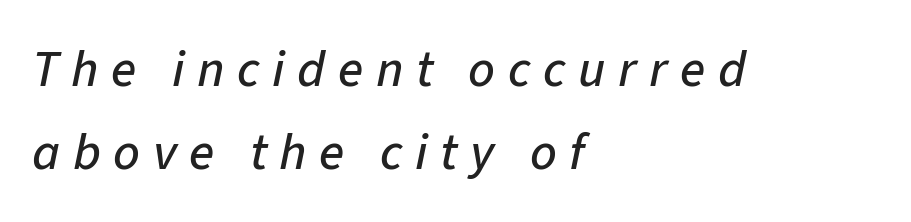
The image shows 52 px text type, italic (leaning right); set left-aligned, normal line spacing (1.59x), unusually wide letter spacing (+0.24 em), not underlined; low stroke contrast and a medium x-height.
